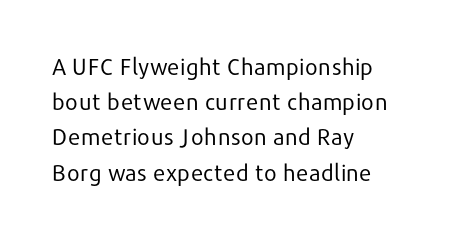
A typesetter would call this leading conventional body-copy spacing. Casual observation: everything's shoved over to the left. Counters stay open thanks to moderate or lighter strokes. The lettering stays uniformly vertical, giving the passage a roman look. No extra tracking has been applied to these lines. The gap between lines stays unmarked.
